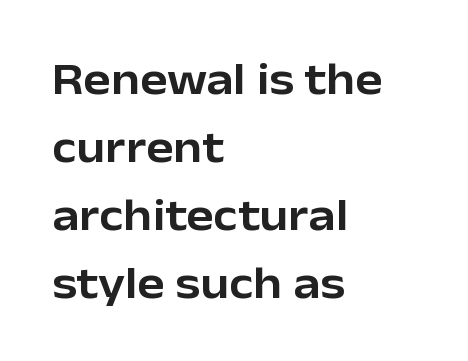
Vertical spacing — default. The letters carry no serifs — their stems end cleanly without finishing strokes. Typeset ragged right — the left edge is the straight one. Character widths vary here, with narrow letters taking less room than wide ones.
